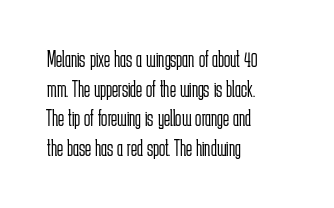
Q: Is the text bold? A: No.
Q: Is the text italic (slanted)? A: No, it is upright.
Q: Is the text underlined? A: No.
Q: How is the paragraph aligned? A: Left-aligned.
Q: Is the spacing between letters normal or unusually wide? A: Normal.
Q: Is the spacing between lines tight, normal or loose? A: Normal.
